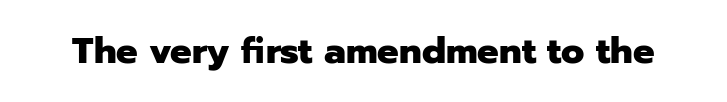
The image shows 36 px heavy sans-serif type, upright; set normal letter spacing, not underlined; low stroke contrast and a medium x-height.
